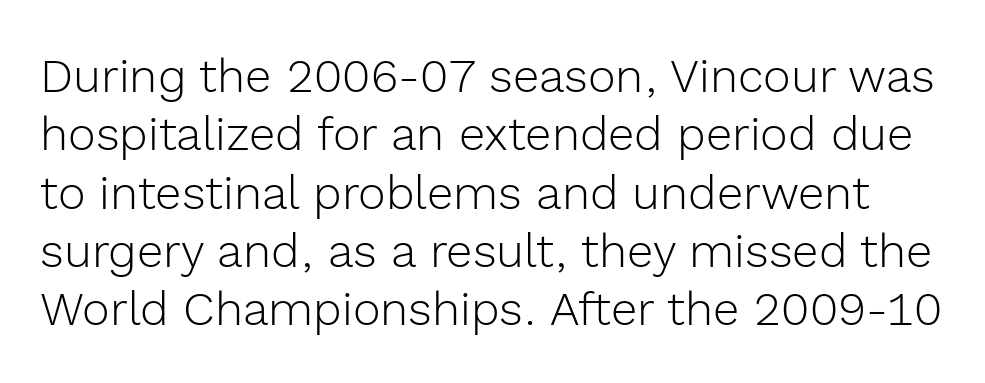
The image shows 47 px light sans-serif type, upright; set line spacing 1.24x, normal letter spacing, not underlined; a medium x-height.
